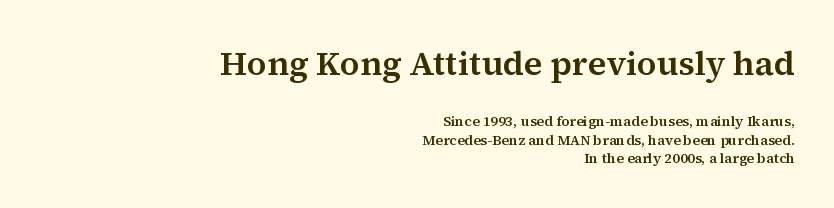
The image shows 34 px serif type, upright; set right-aligned, normal line spacing (1.32x), normal letter spacing, not underlined; the first (top) block is 2.43x larger; medium stroke contrast and a medium x-height.
